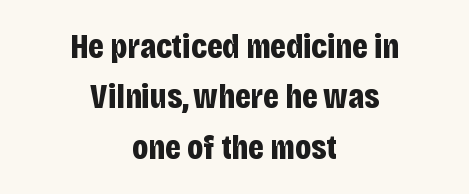
Q: Is the text bold? A: Yes.
Q: Is the text italic (slanted)? A: No, it is upright.
Q: Is the typeface a serif or a sans-serif typeface? A: Sans-serif.
Q: Is the text underlined? A: No.
Q: How is the paragraph aligned? A: Centered.
Q: Is the spacing between letters normal or unusually wide? A: Normal.
Q: Is the spacing between lines tight, normal or loose? A: Normal.
Q: Width (condensed, normal, or wide)? A: Condensed.
Q: Stroke contrast? A: Low.
Q: x-height? A: Large.
Q: Monospaced? A: No.
